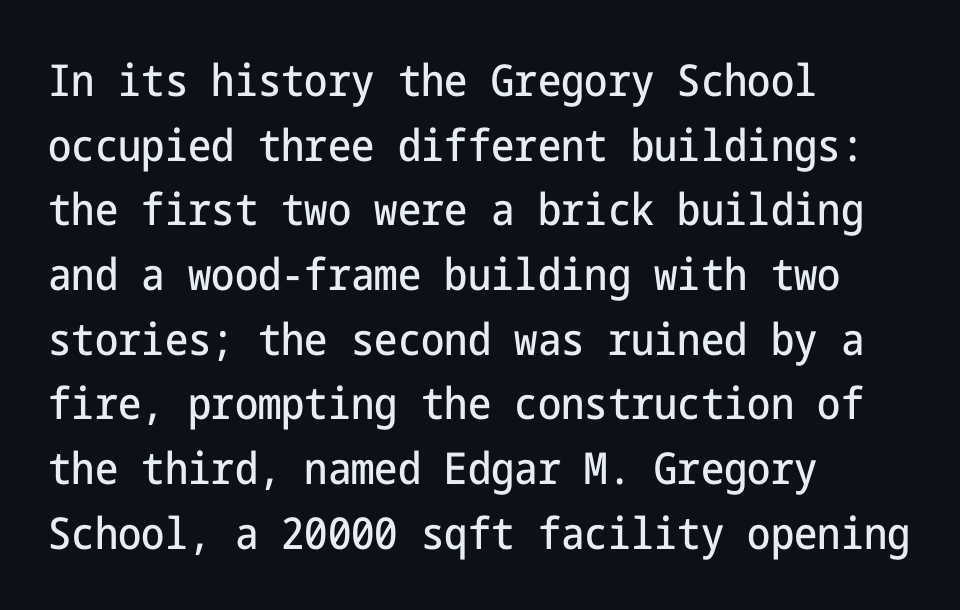
The image shows 44 px condensed sans-serif type, upright; set left-aligned, normal line spacing (1.47x), normal letter spacing, not underlined; low stroke contrast and a medium x-height.
